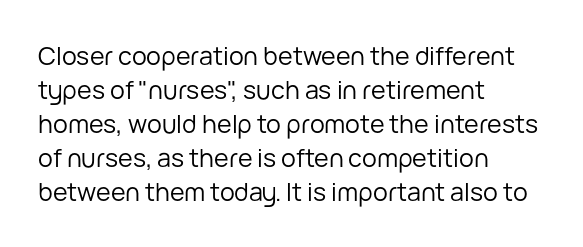
{"italic": "no", "bold": "no", "underline": "no", "align": "left", "line_spacing": "normal", "line_spacing_ratio": 1.36, "letter_spacing": "normal", "letter_spacing_em": 0.0, "glyph_px": 25}
